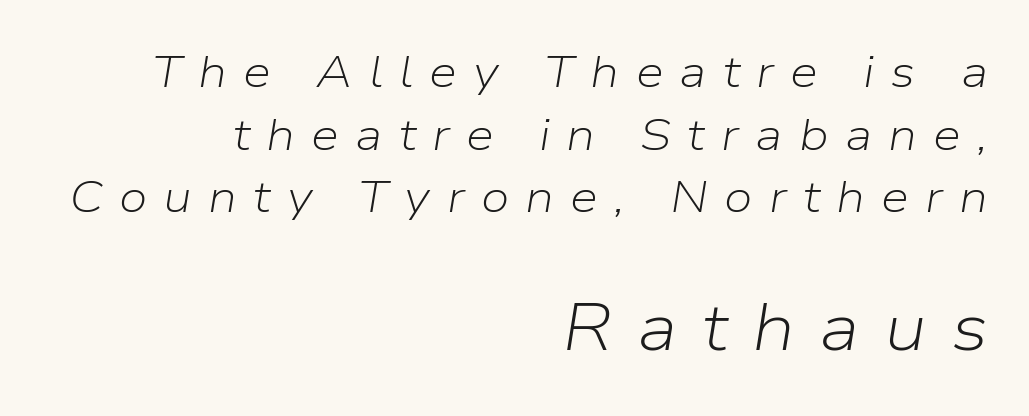
The image shows 67 px light type, italic (leaning right); set right-aligned, normal line spacing (1.39x), unusually wide letter spacing (+0.36 em), not underlined; the second (bottom) block is 1.49x larger; low stroke contrast and a medium x-height.
